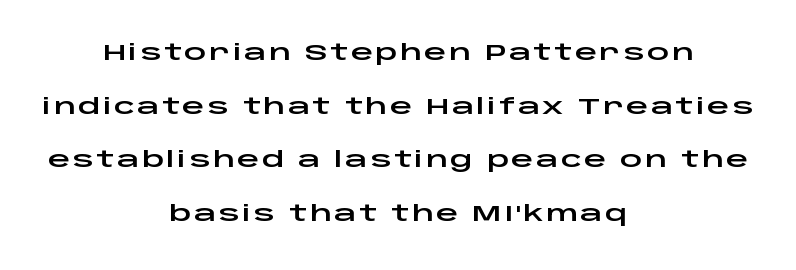
{"italic": "no", "underline": "no", "align": "center", "line_spacing": "loose", "line_spacing_ratio": 2.44, "glyph_px": 22}
